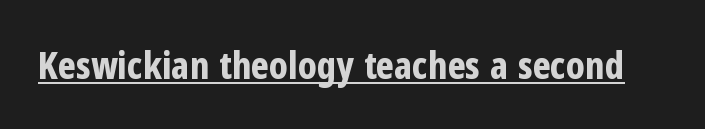
A typesetter would call this proportional, since set widths differ per character. Stroke terminals: plain, sans-serif. Is the type bold? Yes — the strokes are clearly thick and heavy. You could call the tracking neutral — neither tight nor loose. The typography opts for an upright posture over an oblique one. Beneath each row of characters lies a ruled line.
